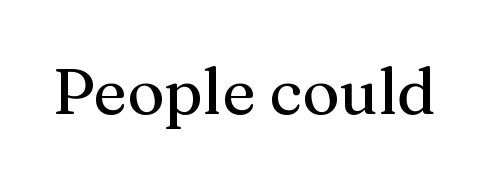
The image shows 64 px serif type, upright; set normal letter spacing, not underlined; medium stroke contrast and a medium x-height.
